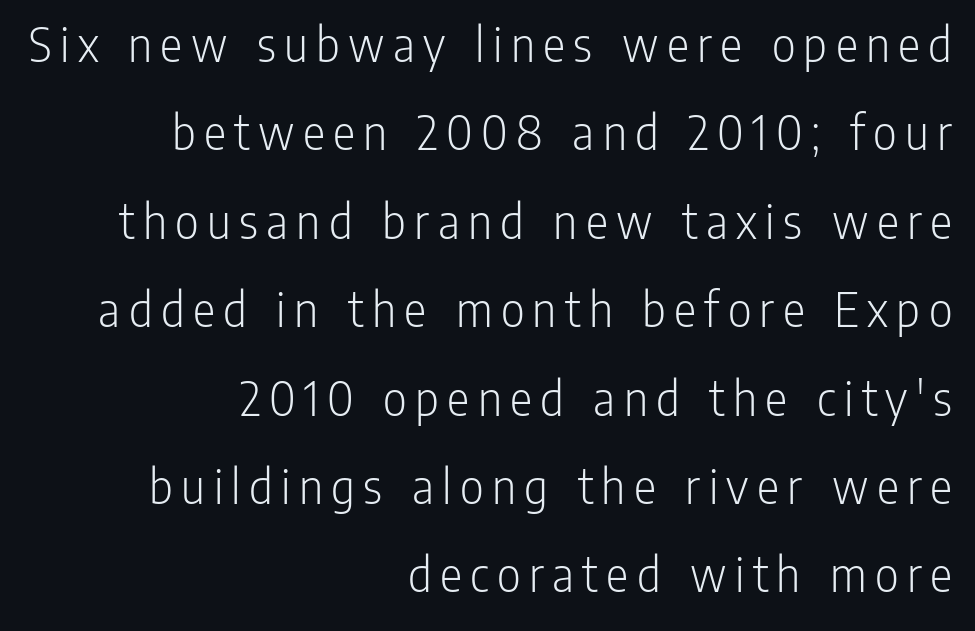
{"serif": "no", "italic": "no", "bold": "no", "weight": "light", "width": "condensed", "stroke_contrast": "low", "x_height": "medium", "monospaced": "no", "underline": "no", "align": "right", "line_spacing": "normal", "line_spacing_ratio": 1.7, "glyph_px": 52}
